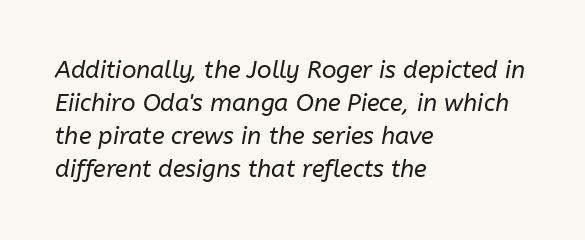
Q: Is the text bold? A: No.
Q: Is the text italic (slanted)? A: Yes, it leans right by about 10 degrees.
Q: Is the text underlined? A: No.
Q: How is the paragraph aligned? A: Left-aligned.
Q: Is the spacing between letters normal or unusually wide? A: Normal.
Q: Is the spacing between lines tight, normal or loose? A: Normal.
